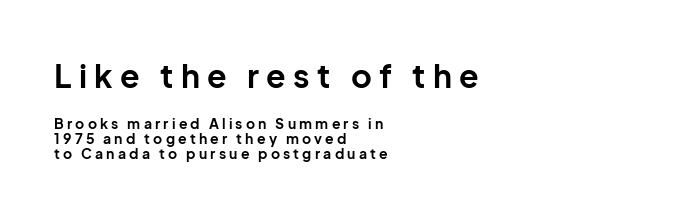
{"serif": "no", "italic": "no", "bold": "yes", "weight": "bold", "width": "normal", "stroke_contrast": "low", "x_height": "medium", "monospaced": "no", "underline": "no", "align": "left", "line_spacing": "tight", "line_spacing_ratio": 1.08, "letter_spacing": "wide", "letter_spacing_em": 0.23, "larger_block": "first", "size_ratio": 2.29, "glyph_px": 32}
